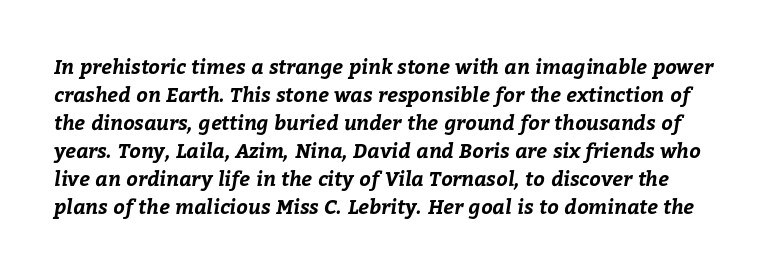
Here the glyphs are tracked normally, forming tight word shapes. Decoration check: the copy has no underline. Horizontal bands of white between lines are of average thickness. The strokes are fattened all the way to bold.
